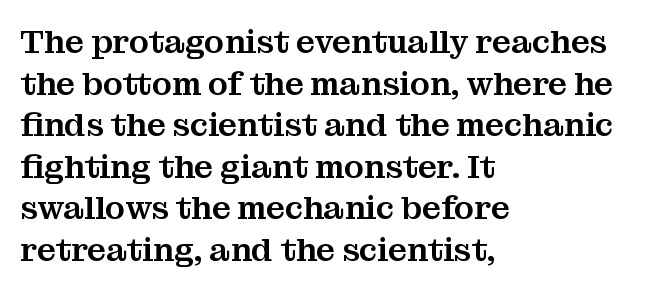
These lines are composed in type with serifs. The face used here is rendered with its standard letterfit. Does the leading feel generous? No, just average. These lines are set flush left with a ragged right edge.
